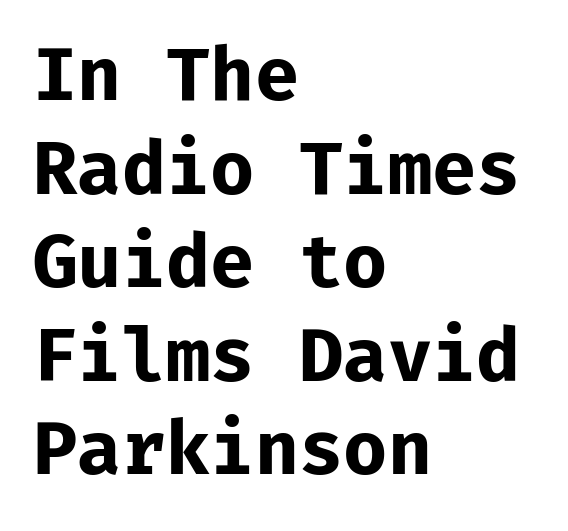
The image shows 72 px bold sans-serif type, upright, monospaced; set left-aligned, normal line spacing (1.3x), normal letter spacing, not underlined; low stroke contrast and a medium x-height.
